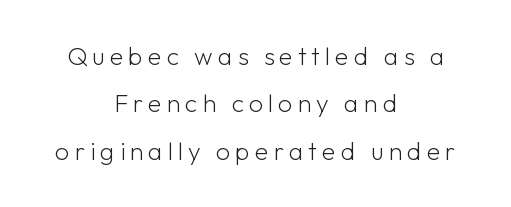
Q: Is the text bold? A: No.
Q: Is the text italic (slanted)? A: No, it is upright.
Q: Is the text underlined? A: No.
Q: How is the paragraph aligned? A: Centered.
Q: Is the spacing between letters normal or unusually wide? A: Unusually wide.
Q: Is the spacing between lines tight, normal or loose? A: Loose.
